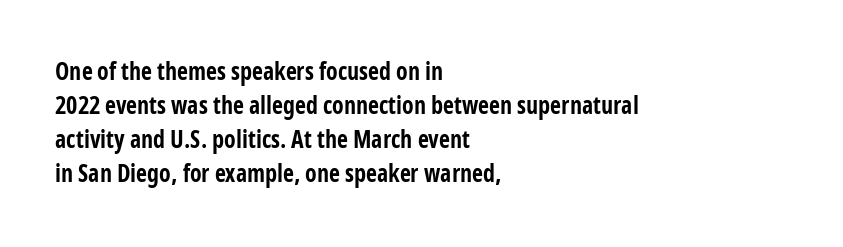
The image shows 24 px bold type, upright; set left-aligned, normal line spacing (1.42x), normal letter spacing, not underlined.
